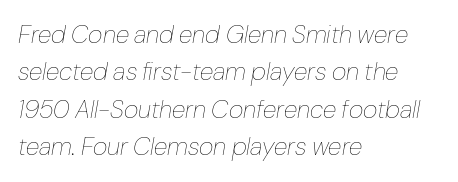
Each stroke keeps to a modest, everyday thickness or less. Casual observation: everything's shoved over to the left. Yep, that's italic — everything's leaning. The space beneath each line is pristine and unruled.
